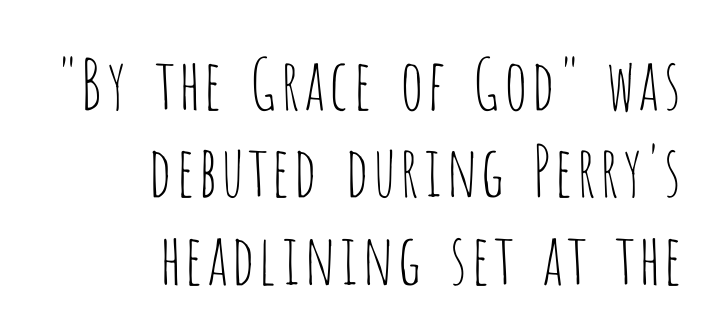
{"serif": "no", "italic": "no", "bold": "no", "weight": "thin", "width": "condensed", "stroke_contrast": "low", "x_height": "large", "monospaced": "no", "underline": "no", "align": "right", "line_spacing": "normal", "line_spacing_ratio": 1.25, "letter_spacing": "normal", "letter_spacing_em": 0.0, "glyph_px": 70}
